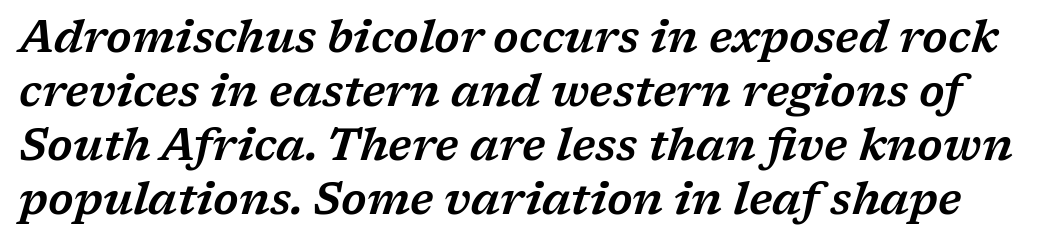
Descenders are the only things crossing below the line. The face used here is proportionally spaced, like ordinary book or web type. Each word holds together tightly as a unit, with standard inter-letter gaps. Compared with ordinary roman type, these characters are visibly tilted.
